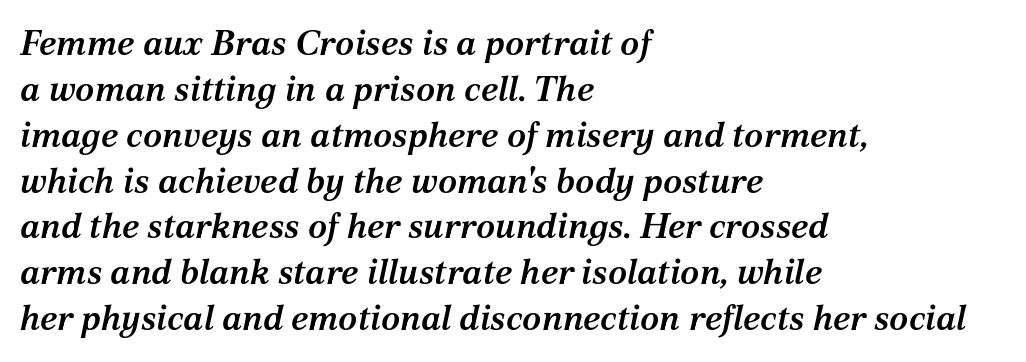
Are there feet on the stems? There are — it's a serif. Notice the strokes are somewhat thickened but not fully heavy: this is a semibold. Horizontal alignment here is leftward, the default for most running prose. An italicized treatment has been applied to the whole sample. Observe the ordinary spacing: letters are neighbours, not strangers.
